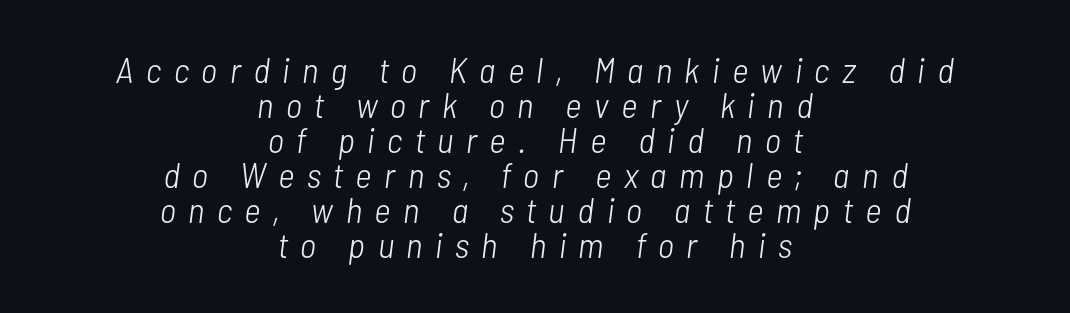
The image shows 36 px light, condensed type, italic (leaning right); set centered, tight line spacing (0.97x), unusually wide letter spacing (+0.35 em), not underlined; low stroke contrast and a medium x-height.
